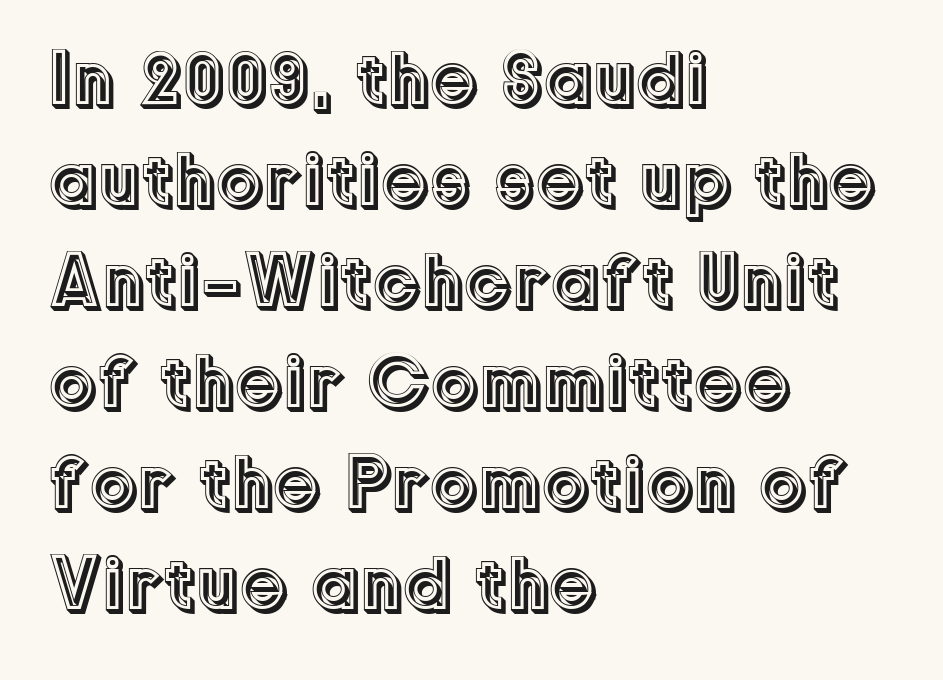
{"italic": "no", "width": "normal", "x_height": "medium", "monospaced": "no", "underline": "no", "align": "left", "line_spacing": "normal", "line_spacing_ratio": 1.33, "letter_spacing": "normal", "letter_spacing_em": 0.0, "glyph_px": 76}
